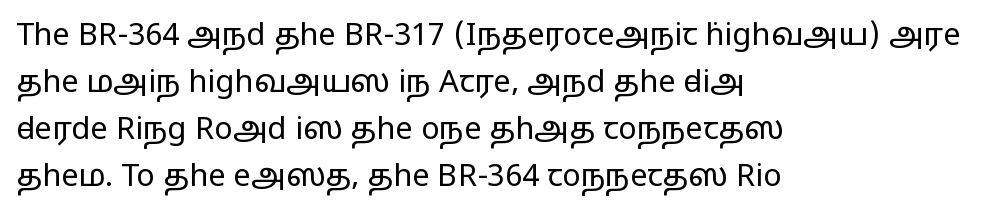
Line beginnings align vertically; line endings do not. Typographically, this falls in the sans-serif category. Summary of vertical rhythm: regular, with standard interline spacing. The typeface has the unassuming heft of standard copy or less. Clear beneath every line of the passage. Tall strokes in this sample are plumb rather than angled.
